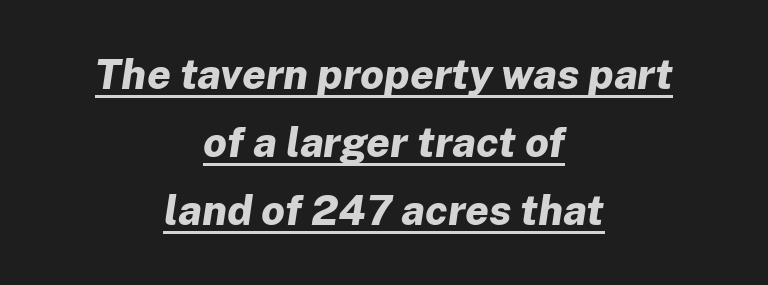
Q: Is the text bold? A: Yes.
Q: Is the text italic (slanted)? A: Yes, it leans right by about 8 degrees.
Q: Is the text underlined? A: Yes.
Q: How is the paragraph aligned? A: Centered.
Q: Is the spacing between letters normal or unusually wide? A: Normal.
Q: Is the spacing between lines tight, normal or loose? A: Normal.
Q: Width (condensed, normal, or wide)? A: Normal.
Q: Stroke contrast? A: Low.
Q: x-height? A: Medium.
Q: Monospaced? A: No.
